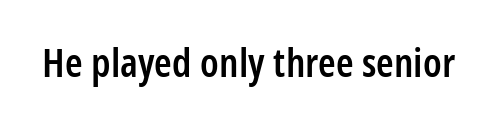
{"serif": "no", "italic": "no", "bold": "semi", "weight": "semibold", "width": "condensed", "stroke_contrast": "low", "x_height": "medium", "monospaced": "no", "underline": "no", "letter_spacing": "normal", "letter_spacing_em": 0.0, "glyph_px": 40}
